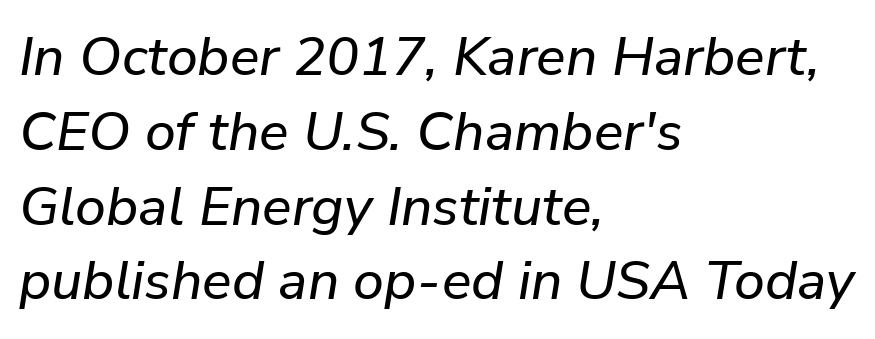
{"italic": "yes", "lean": "right", "slant_degrees": 9, "width": "normal", "stroke_contrast": "low", "x_height": "medium", "monospaced": "no", "underline": "no", "align": "left", "line_spacing": "normal", "line_spacing_ratio": 1.36, "letter_spacing": "normal", "letter_spacing_em": 0.0, "glyph_px": 55}
